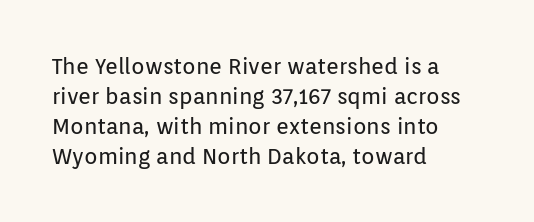
Reading down the column, the eye jumps a familiar distance to each next line. Left-aligned paragraph, ragged on the right. Check under the words: just untouched page. Nope, not italic — everything's standing straight.
